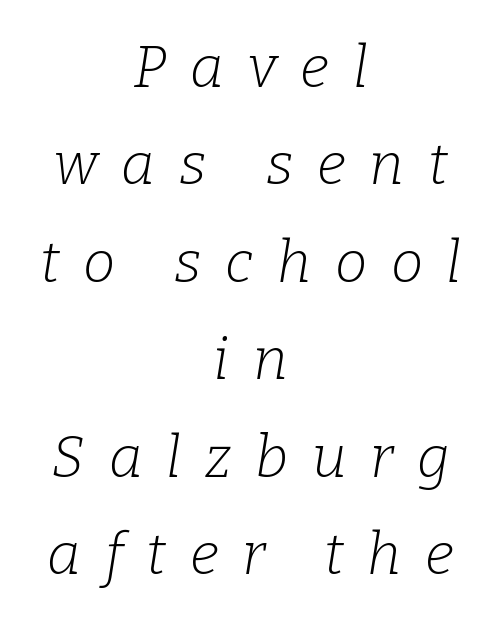
The image shows 58 px light serif type, italic (leaning right); set centered, normal line spacing (1.68x), unusually wide letter spacing (+0.41 em), not underlined; low stroke contrast and a medium x-height.
